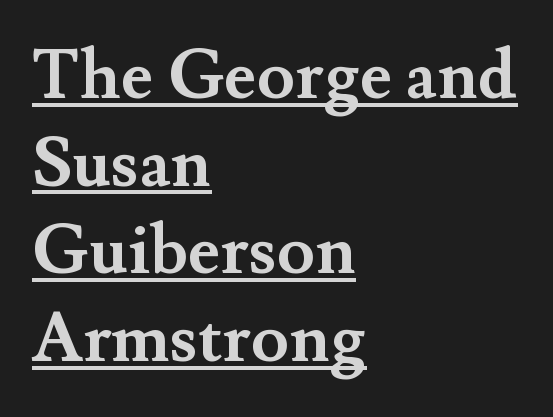
Heavy-handed strokes throughout: this text is bold. The text block is weighted toward the left margin, trailing off unevenly rightward. The horizontal fit of the characters is conventional and even. Think of a printed novel: that variable character pitch is what you see here. Honestly, the underline is the first thing you notice here. The rows are spaced the way most documents space them.
